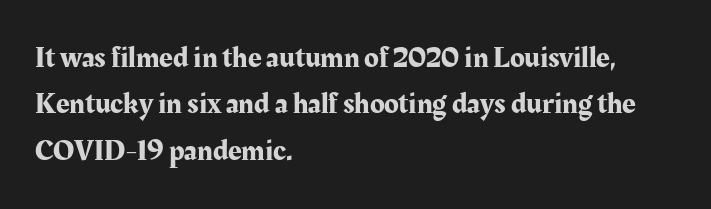
Q: Is the text italic (slanted)? A: No, it is upright.
Q: Is the typeface a serif or a sans-serif typeface? A: Serif.
Q: Is the text underlined? A: No.
Q: How is the paragraph aligned? A: Left-aligned.
Q: Is the spacing between letters normal or unusually wide? A: Normal.
Q: Is the spacing between lines tight, normal or loose? A: Normal.
Q: Width (condensed, normal, or wide)? A: Normal.
Q: Stroke contrast? A: Medium.
Q: x-height? A: Medium.
Q: Monospaced? A: No.
